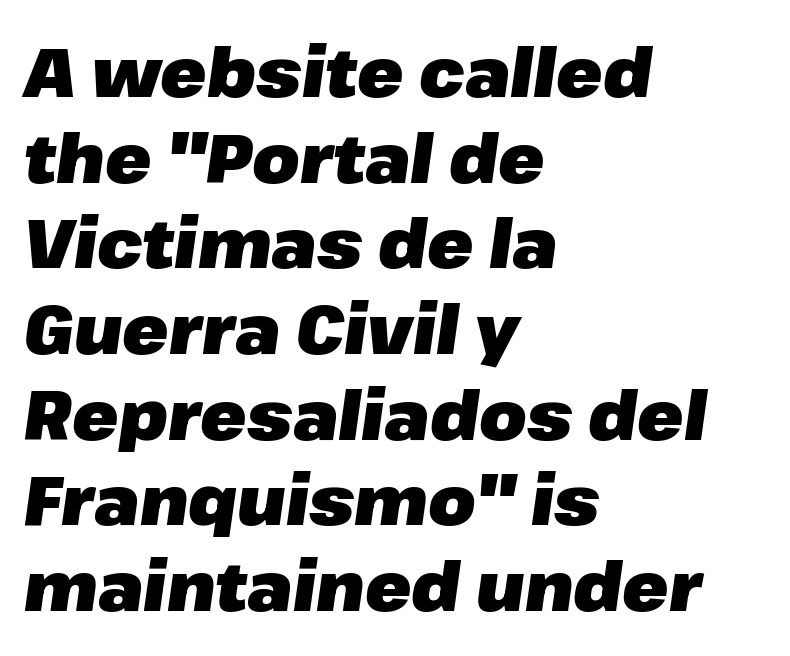
Its strokes are broad and dark, the hallmark of bold type. If you measured baseline to baseline, you'd find a middling distance. Words float on clear page, feet unadorned. Does extra space separate the letters? No, they use regular spacing. Does the copy run flush right? No — it runs flush left.
